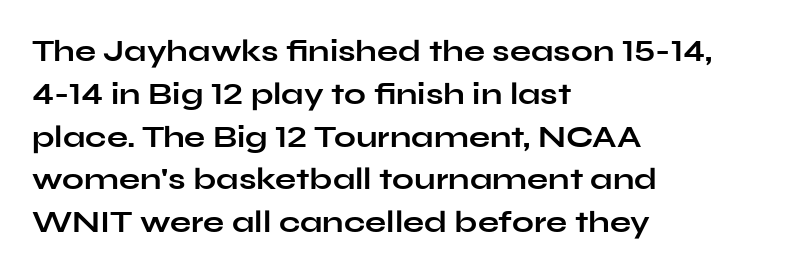
{"serif": "no", "italic": "no", "bold": "yes", "weight": "bold", "width": "wide", "stroke_contrast": "low", "x_height": "medium", "monospaced": "no", "underline": "no", "align": "left", "line_spacing": "normal", "line_spacing_ratio": 1.38, "letter_spacing": "normal", "letter_spacing_em": 0.0, "glyph_px": 31}
